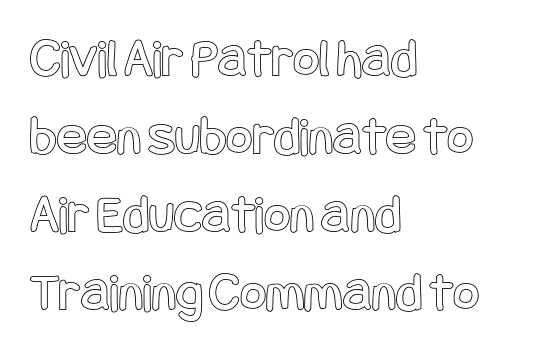
{"italic": "no", "width": "condensed", "x_height": "large", "underline": "no", "align": "left", "line_spacing": "normal", "line_spacing_ratio": 1.39, "letter_spacing": "normal", "letter_spacing_em": 0.0, "glyph_px": 56}
